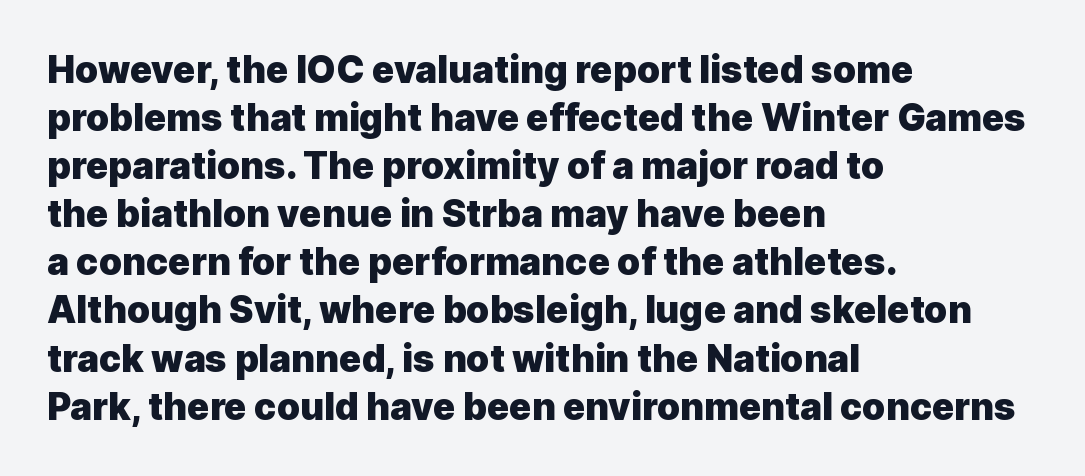
{"serif": "no", "italic": "no", "bold": "yes", "weight": "heavy", "width": "normal", "x_height": "medium", "monospaced": "no", "underline": "no", "align": "left", "line_spacing": "normal", "line_spacing_ratio": 1.3, "letter_spacing": "normal", "letter_spacing_em": 0.0, "glyph_px": 37}
